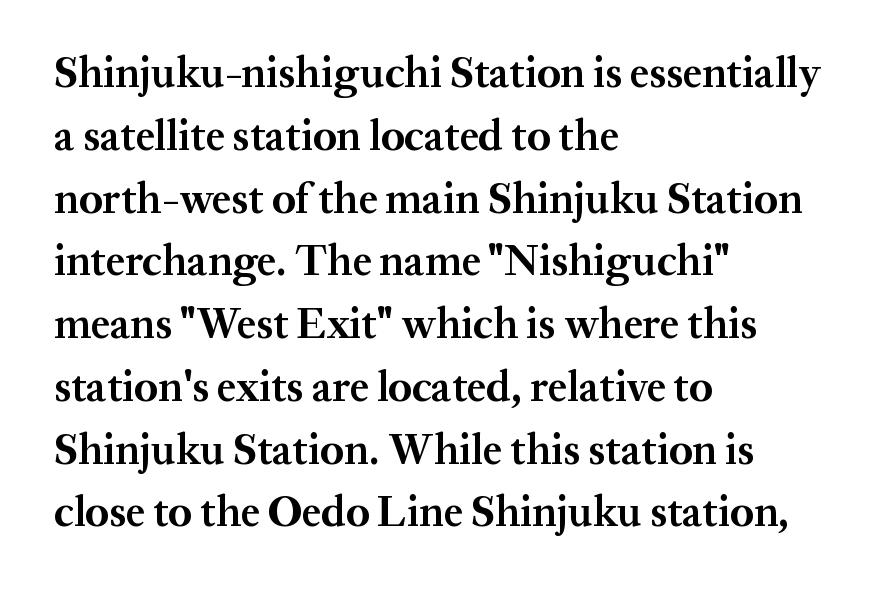
Q: Is the text bold? A: Yes.
Q: Is the text italic (slanted)? A: No, it is upright.
Q: Is the typeface a serif or a sans-serif typeface? A: Serif.
Q: Is the text underlined? A: No.
Q: How is the paragraph aligned? A: Left-aligned.
Q: Is the spacing between letters normal or unusually wide? A: Normal.
Q: Is the spacing between lines tight, normal or loose? A: Normal.
Q: Width (condensed, normal, or wide)? A: Normal.
Q: Stroke contrast? A: Medium.
Q: x-height? A: Medium.
Q: Monospaced? A: No.
